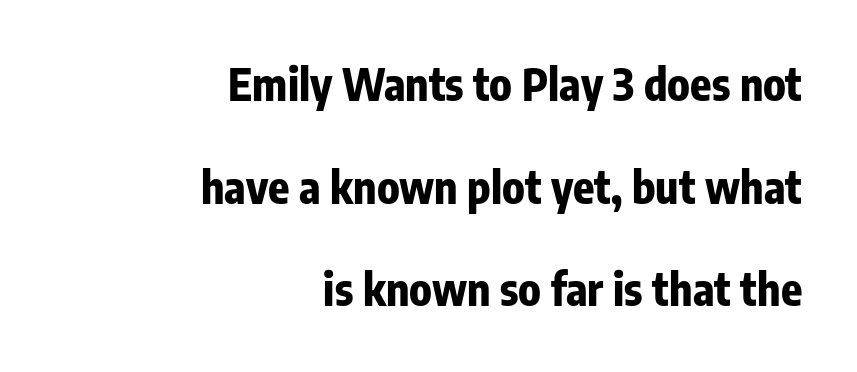
Q: Is the text bold? A: Yes.
Q: Is the text italic (slanted)? A: No, it is upright.
Q: Is the typeface a serif or a sans-serif typeface? A: Sans-serif.
Q: Is the text underlined? A: No.
Q: How is the paragraph aligned? A: Right-aligned.
Q: Is the spacing between letters normal or unusually wide? A: Normal.
Q: Is the spacing between lines tight, normal or loose? A: Loose.
Q: Width (condensed, normal, or wide)? A: Condensed.
Q: Stroke contrast? A: Low.
Q: x-height? A: Medium.
Q: Monospaced? A: No.
